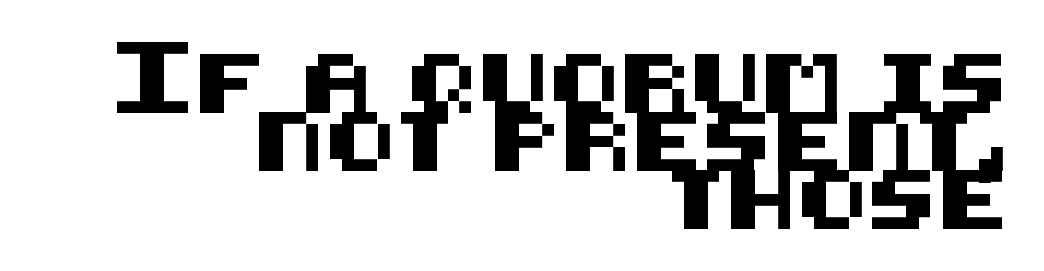
{"serif": "no", "italic": "no", "width": "normal", "stroke_contrast": "medium", "x_height": "large", "underline": "no", "align": "right", "line_spacing": "tight", "line_spacing_ratio": 0.98, "letter_spacing": "normal", "letter_spacing_em": 0.0, "glyph_px": 59}
